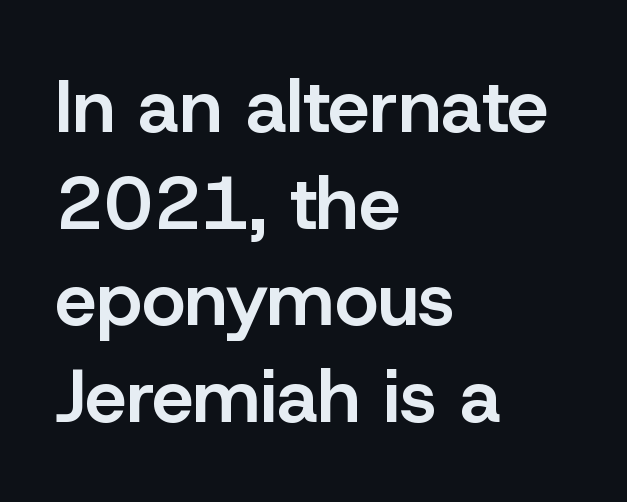
In terms of leading, this rendering sits right in the middle. Typesetter's note: demi weight, one step under bold. The letters advance in unequal steps, a hallmark of proportional type. Unlike a traditional serif, this face leaves its strokes unadorned. Look at the tracking — it's just the regular setting, nothing added.
